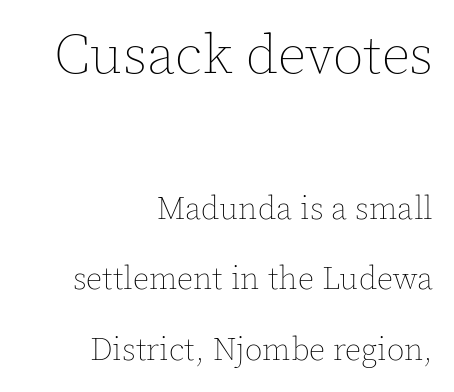
{"italic": "no", "bold": "no", "weight": "thin", "width": "normal", "x_height": "medium", "monospaced": "no", "underline": "no", "align": "right", "line_spacing": "loose", "line_spacing_ratio": 2.2, "letter_spacing": "normal", "letter_spacing_em": 0.0, "larger_block": "first", "size_ratio": 1.75, "glyph_px": 56}
